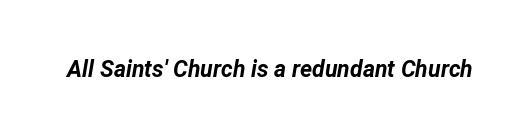
The image shows 23 px bold type, italic (leaning right); set normal letter spacing, not underlined.
